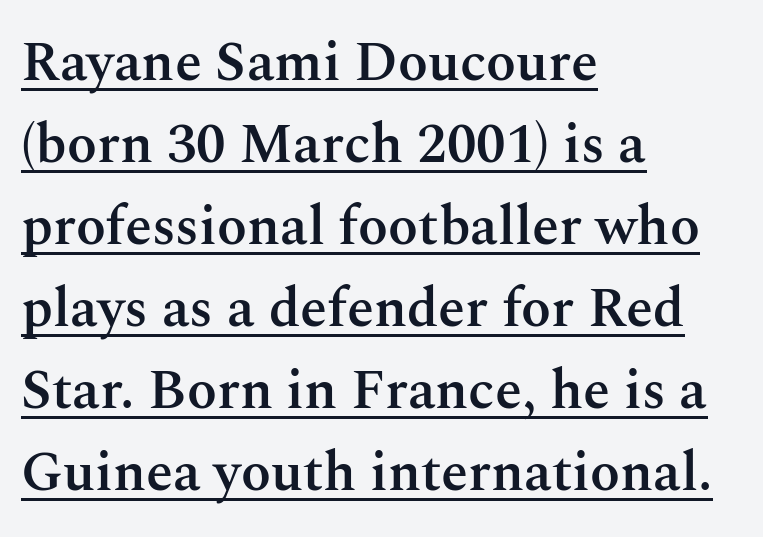
The image shows 55 px semibold serif type, upright; set left-aligned, normal line spacing (1.49x), normal letter spacing, underlined; medium stroke contrast and a medium x-height.
